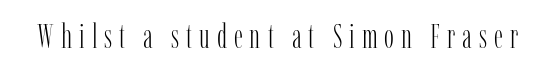
{"serif": "yes", "italic": "no", "bold": "no", "weight": "light", "width": "condensed", "stroke_contrast": "low", "x_height": "medium", "monospaced": "no", "underline": "no", "letter_spacing": "wide", "letter_spacing_em": 0.21, "glyph_px": 33}
